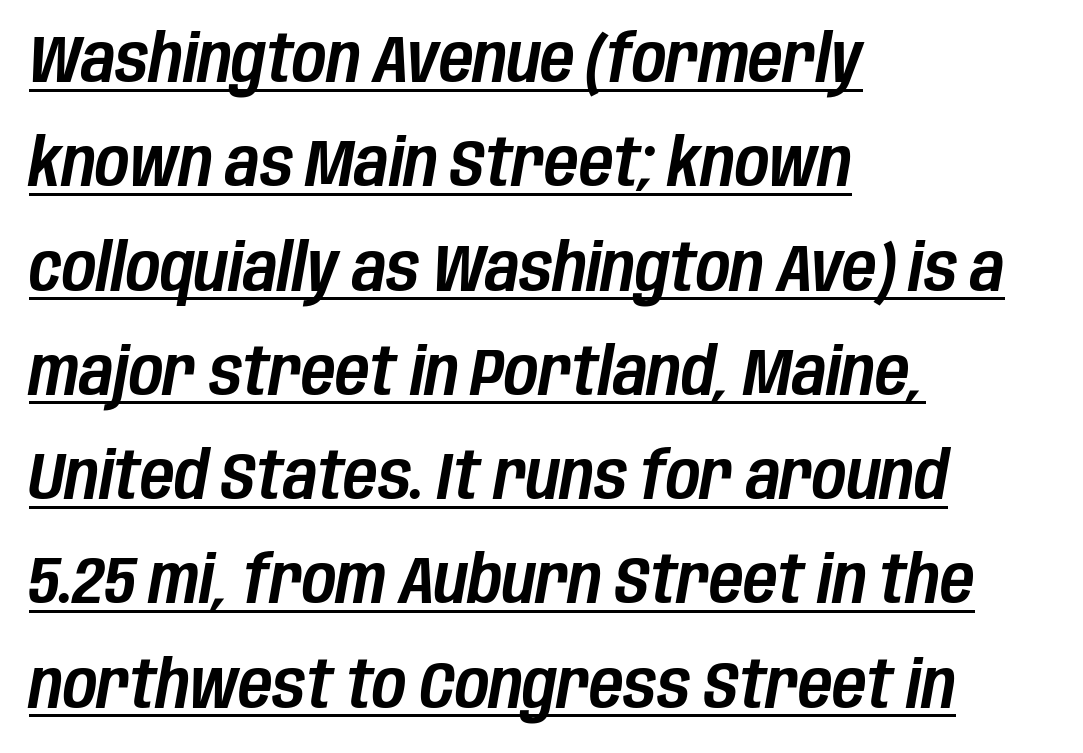
Think of a printed novel: that variable character pitch is what you see here. You can see a thin bar hugging the bottom of the glyphs. Short and long lines alike share a common starting point at left. How would I describe the line gaps? Plain and ordinary. Slant detected: the letters are inclined.
